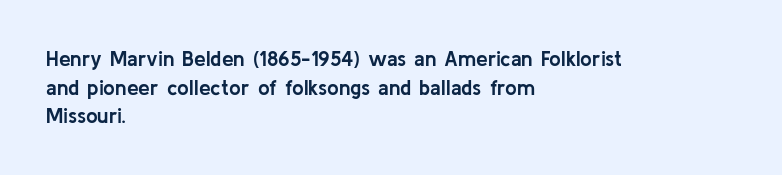
The image shows 21 px bold type, upright; set left-aligned, normal line spacing (1.36x), normal letter spacing, not underlined.
